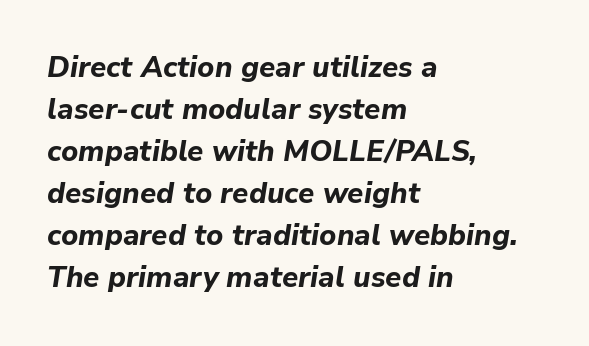
Q: Is the text bold? A: Yes.
Q: Is the text italic (slanted)? A: Yes, it leans right by about 9 degrees.
Q: Is the text underlined? A: No.
Q: How is the paragraph aligned? A: Left-aligned.
Q: Is the spacing between letters normal or unusually wide? A: Normal.
Q: Is the spacing between lines tight, normal or loose? A: Normal.
Q: Width (condensed, normal, or wide)? A: Normal.
Q: Stroke contrast? A: Low.
Q: x-height? A: Medium.
Q: Monospaced? A: No.
